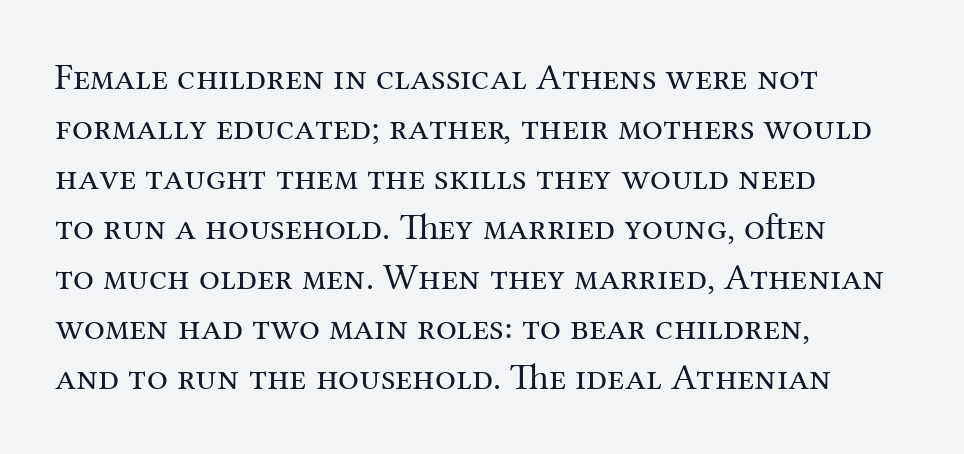
Q: Is the text bold? A: No.
Q: Is the text italic (slanted)? A: No, it is upright.
Q: Is the typeface a serif or a sans-serif typeface? A: Serif.
Q: Is the text underlined? A: No.
Q: How is the paragraph aligned? A: Left-aligned.
Q: Is the spacing between letters normal or unusually wide? A: Normal.
Q: Is the spacing between lines tight, normal or loose? A: Normal.
Q: Width (condensed, normal, or wide)? A: Normal.
Q: Stroke contrast? A: Medium.
Q: x-height? A: Medium.
Q: Monospaced? A: No.
